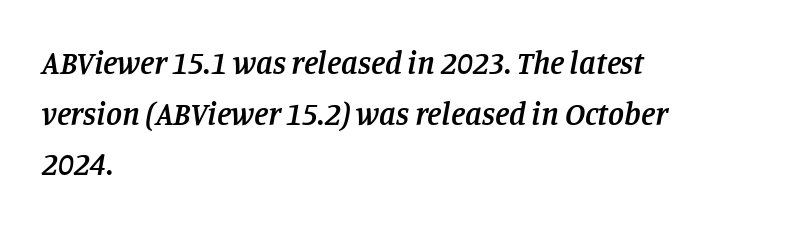
The image shows 32 px semibold serif type, italic (leaning right); set left-aligned, normal line spacing (1.58x), normal letter spacing, not underlined; low stroke contrast and a large x-height.
